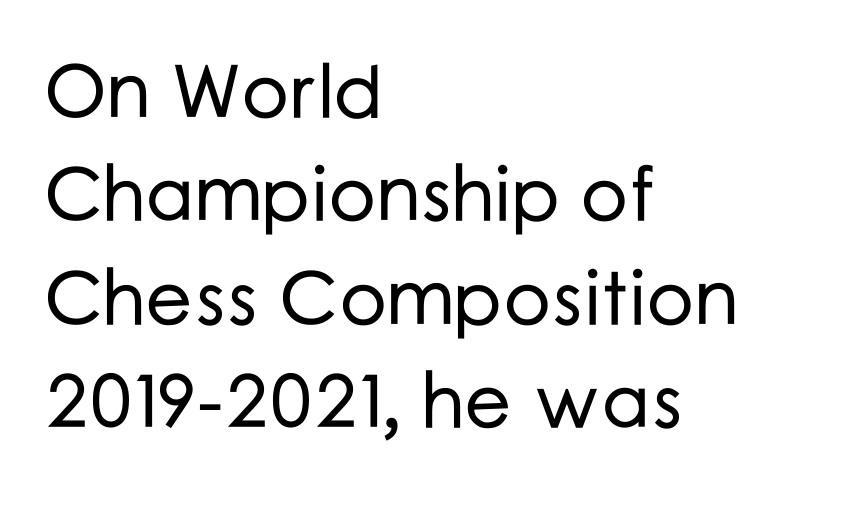
{"serif": "no", "italic": "no", "width": "normal", "stroke_contrast": "low", "x_height": "medium", "monospaced": "no", "underline": "no", "align": "left", "line_spacing": "normal", "line_spacing_ratio": 1.38, "letter_spacing": "normal", "letter_spacing_em": 0.0, "glyph_px": 75}
